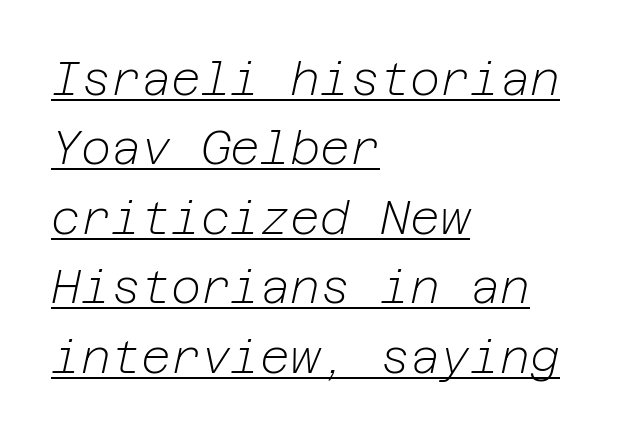
Q: Is the text bold? A: No.
Q: Is the text italic (slanted)? A: Yes, it leans right by about 12 degrees.
Q: Is the text underlined? A: Yes.
Q: How is the paragraph aligned? A: Left-aligned.
Q: Is the spacing between letters normal or unusually wide? A: Normal.
Q: Is the spacing between lines tight, normal or loose? A: Normal.
Q: Width (condensed, normal, or wide)? A: Normal.
Q: Stroke contrast? A: Low.
Q: x-height? A: Medium.
